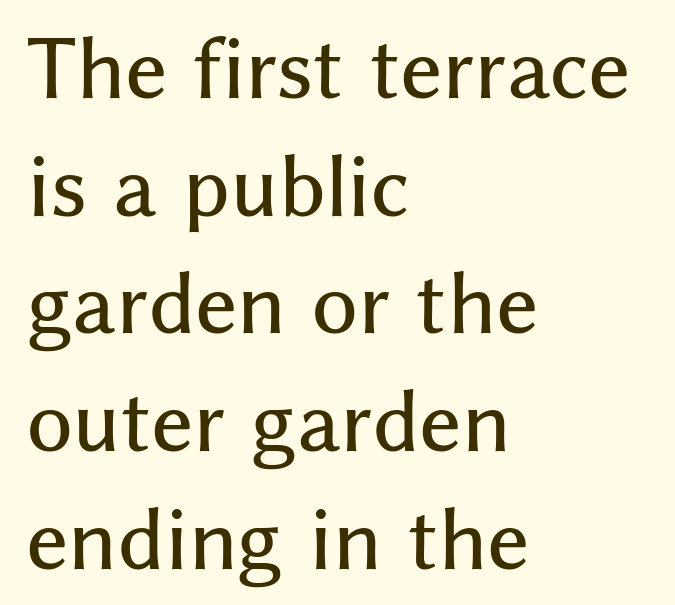
Q: Is the text italic (slanted)? A: No, it is upright.
Q: Is the typeface a serif or a sans-serif typeface? A: Sans-serif.
Q: Is the text underlined? A: No.
Q: How is the paragraph aligned? A: Left-aligned.
Q: Is the spacing between letters normal or unusually wide? A: Normal.
Q: Is the spacing between lines tight, normal or loose? A: Normal.
Q: Width (condensed, normal, or wide)? A: Normal.
Q: Stroke contrast? A: Medium.
Q: x-height? A: Medium.
Q: Monospaced? A: No.
